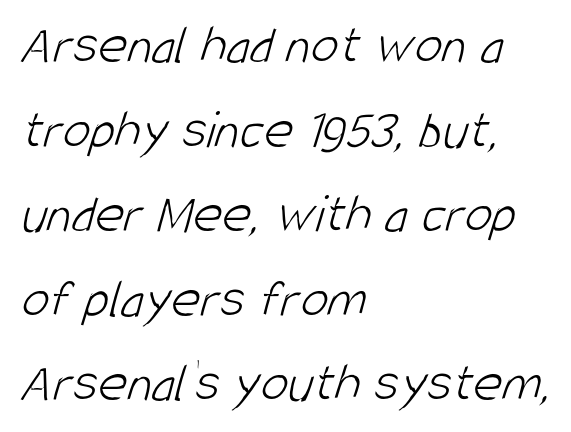
The passage shown is not bold in any degree. Horizontal alignment here is leftward, the default for most running prose. The passage shown is typed in a proportional face where columns would drift. The passage shown has conventional tracking throughout. How would I describe the line gaps? Plain and ordinary.
